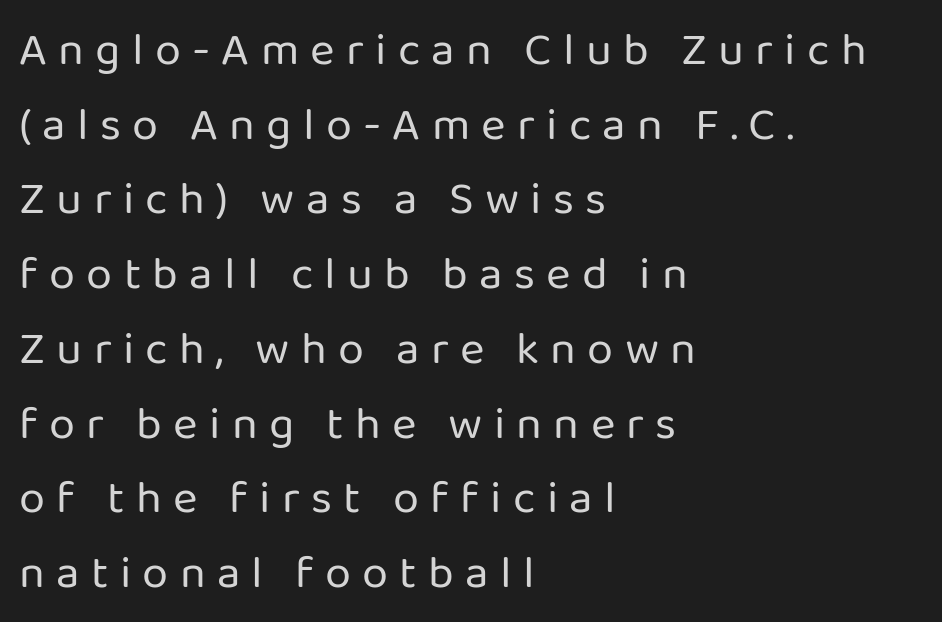
The image shows 47 px regular-weight sans-serif type, upright; set left-aligned, normal line spacing (1.59x), unusually wide letter spacing (+0.24 em), not underlined; low stroke contrast and a medium x-height.
